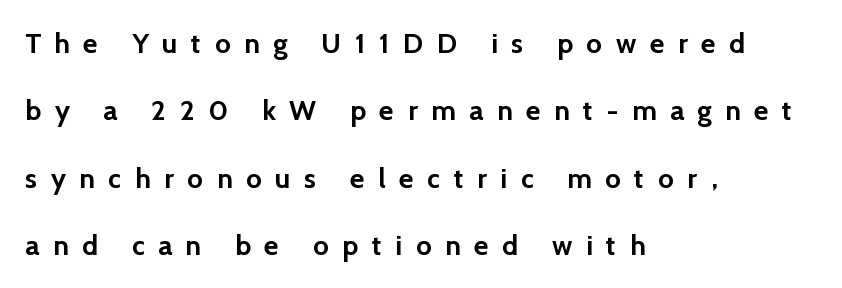
{"serif": "no", "italic": "no", "bold": "yes", "weight": "semibold", "width": "normal", "x_height": "medium", "monospaced": "no", "underline": "no", "align": "left", "line_spacing": "loose", "line_spacing_ratio": 2.41, "letter_spacing": "wide", "letter_spacing_em": 0.49, "glyph_px": 28}
